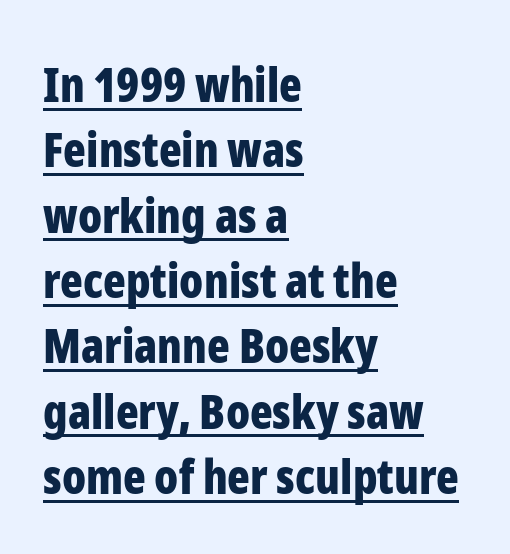
Q: Is the text bold? A: Yes.
Q: Is the text italic (slanted)? A: No, it is upright.
Q: Is the typeface a serif or a sans-serif typeface? A: Sans-serif.
Q: Is the text underlined? A: Yes.
Q: How is the paragraph aligned? A: Left-aligned.
Q: Is the spacing between letters normal or unusually wide? A: Normal.
Q: Is the spacing between lines tight, normal or loose? A: Normal.
Q: Width (condensed, normal, or wide)? A: Condensed.
Q: Stroke contrast? A: Low.
Q: x-height? A: Medium.
Q: Monospaced? A: No.
